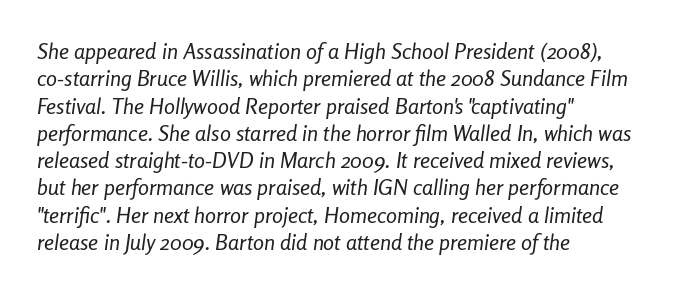
{"italic": "yes", "lean": "right", "slant_degrees": 8, "bold": "no", "underline": "no", "align": "left", "line_spacing_ratio": 1.24, "letter_spacing": "normal", "letter_spacing_em": 0.0, "glyph_px": 22}
